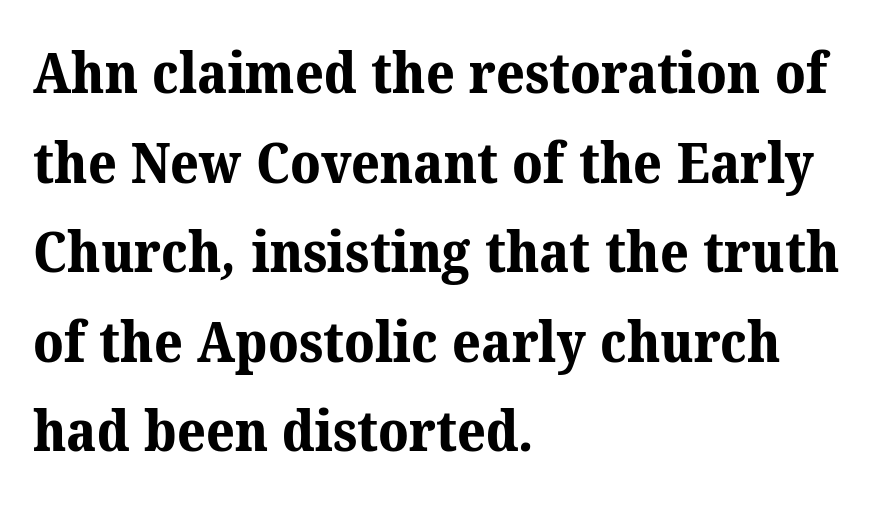
{"serif": "yes", "bold": "yes", "weight": "bold", "width": "normal", "stroke_contrast": "medium", "x_height": "medium", "monospaced": "no", "underline": "no", "align": "left", "line_spacing": "normal", "line_spacing_ratio": 1.6, "letter_spacing": "normal", "letter_spacing_em": 0.0, "glyph_px": 56}
